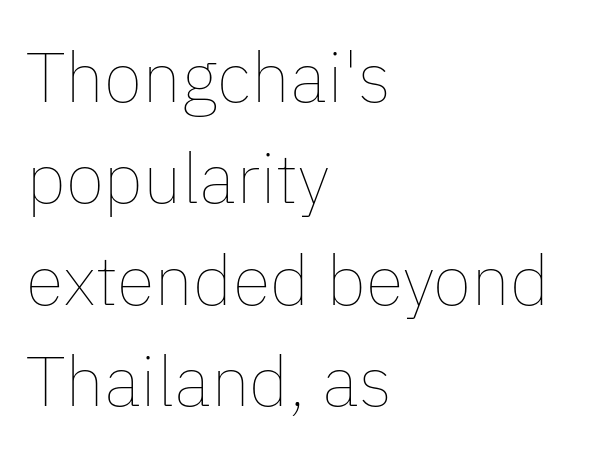
Is this a heavy cut? Hardly; it is regular or lighter. Every row of glyphs begins at an identical x-position on the left. Has an underline been added? It has not. Words appear dense and cohesive because spacing is normal. Each letter keeps its own natural width here, so spacing adapts to shape.
